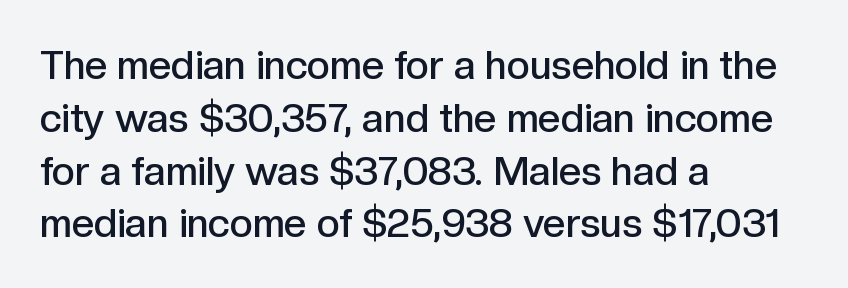
The lines sit at an ordinary, default distance from one another. Caption: standard tracking, unaltered. Each letter keeps its own natural width here, so spacing adapts to shape. Each letter's strokes conclude bluntly, with no projecting serifs.
